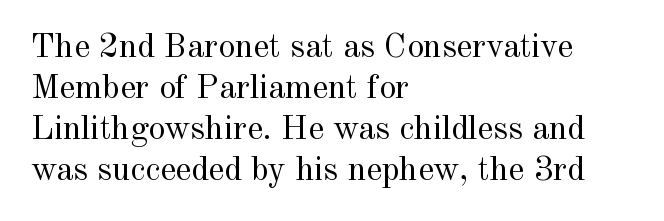
The image shows 34 px regular-weight serif type, upright; set left-aligned, line spacing 1.21x, normal letter spacing, not underlined; a small x-height.
